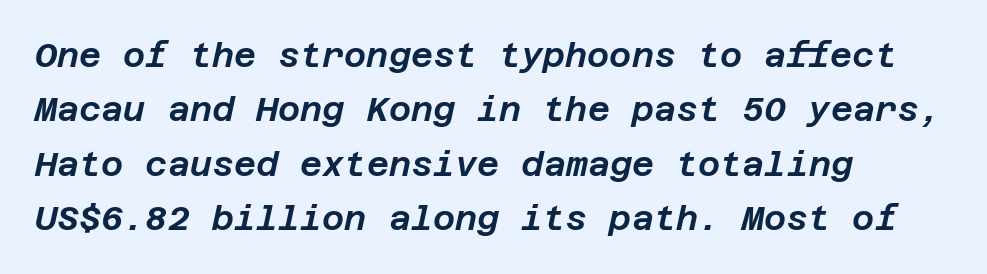
Is there much room between lines? A standard amount, neither cramped nor airy. Students, note that the glyphs here touch the page at normal intervals. A bare baseline throughout the passage. The passage shown leans; its letterforms are oblique. The rag falls on the right side of this text block.
